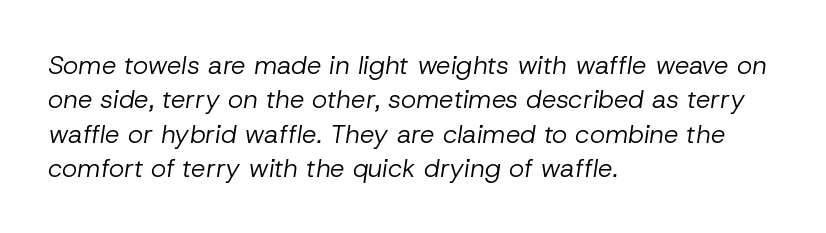
The image shows 26 px text type, italic (leaning right); set left-aligned, normal line spacing (1.32x), normal letter spacing, not underlined.
